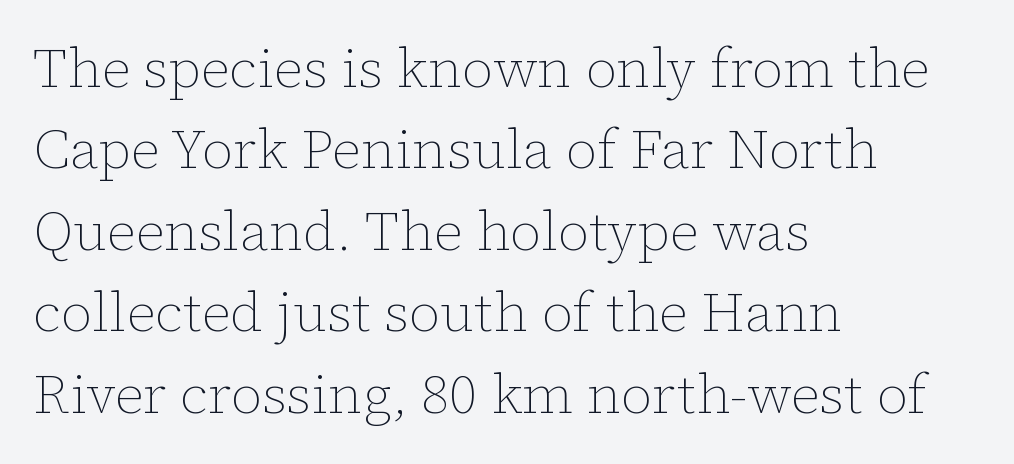
Students, observe: this is what conventionally led text looks like. Is this a fixed-width face? No — the glyphs have proportional, varying widths. This reads as an unemphasized weight, regular at the heaviest. Tracking value appears to be zero — textbook default spacing. The space directly below the letters is spotless. Quick note: not italic, upright.
